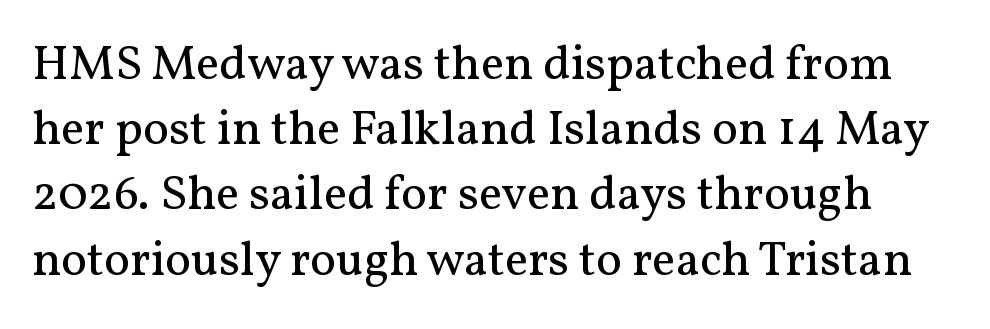
Q: Is the text bold? A: No.
Q: Is the text italic (slanted)? A: No, it is upright.
Q: Is the typeface a serif or a sans-serif typeface? A: Serif.
Q: Is the text underlined? A: No.
Q: Is the spacing between letters normal or unusually wide? A: Normal.
Q: Is the spacing between lines tight, normal or loose? A: Normal.
Q: Width (condensed, normal, or wide)? A: Normal.
Q: Stroke contrast? A: Medium.
Q: x-height? A: Medium.
Q: Monospaced? A: No.
